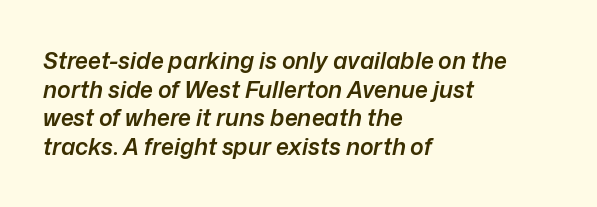
Characters are canted at an angle relative to the baseline's perpendicular. A student would call this left alignment; a typographer would say flush left, rag right. Vertically, the passage feels balanced, rows spaced as you'd expect. Students, note that the glyphs here touch the page at normal intervals. Words float on clear page, feet unadorned. Summary of weight: moderately heavy, a semibold.
